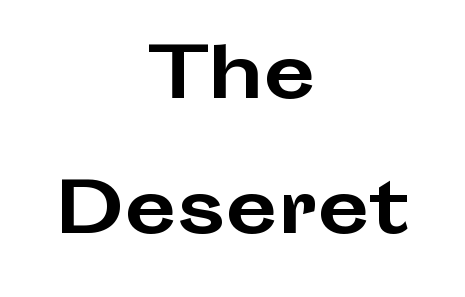
The designer dialed line spacing up above the default. The font's upright variant was chosen for this text. Do the characters align in a grid? No, the font is proportional. A dark, heavy texture on the line: the type is bold. Stroke terminals: plain, sans-serif.
